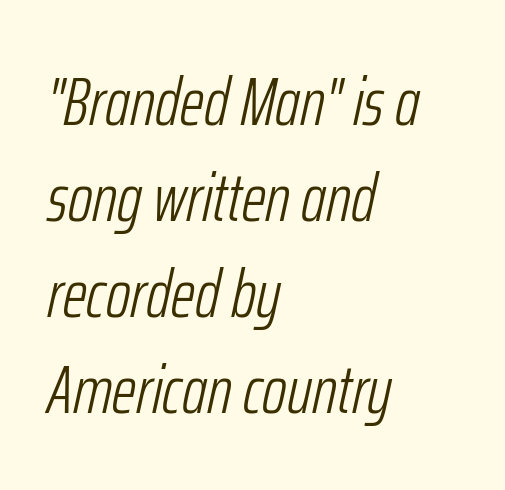
Alignment: flush left. Quick note: italic. You could not count columns in this text — the font is proportionally spaced. A typesetter would call this leading conventional body-copy spacing.
